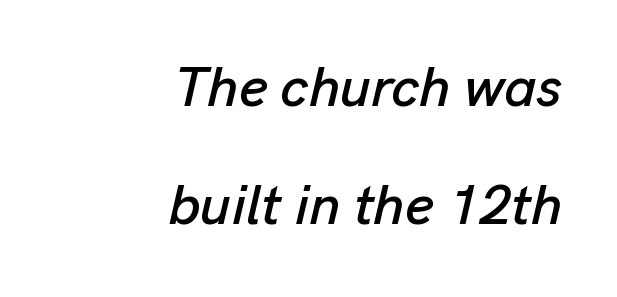
The glyphs look as if they've been sheared to an angle. Underline: absent. If you drew a ruler down the right edge, every line would touch it. Rows of type keep a wide berth in the vertical direction. How are the letters spaced? Ordinarily, with no added tracking.
